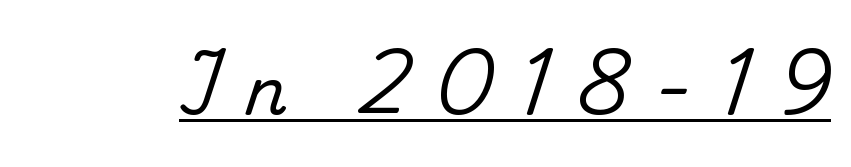
Q: Is the text italic (slanted)? A: Yes.
Q: Is the typeface a serif or a sans-serif typeface? A: Serif.
Q: Is the text underlined? A: Yes.
Q: Is the spacing between letters normal or unusually wide? A: Unusually wide.
Q: Width (condensed, normal, or wide)? A: Normal.
Q: Stroke contrast? A: Medium.
Q: x-height? A: Small.
Q: Monospaced? A: No.
